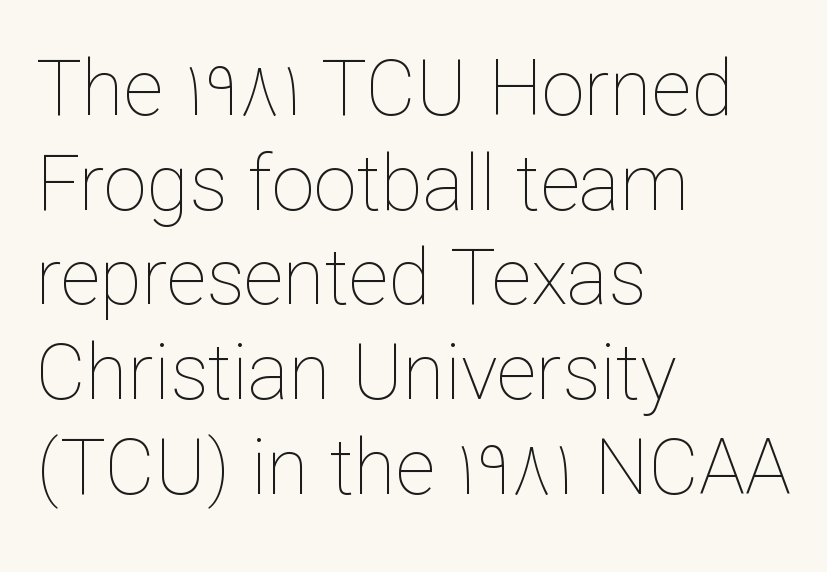
A typesetter would mark this as roman, not italic. No extra tracking has been applied to these lines. The rendering uses natural spacing where letterforms have individual widths. The weight would be labelled regular, book, light, or lighter still.
